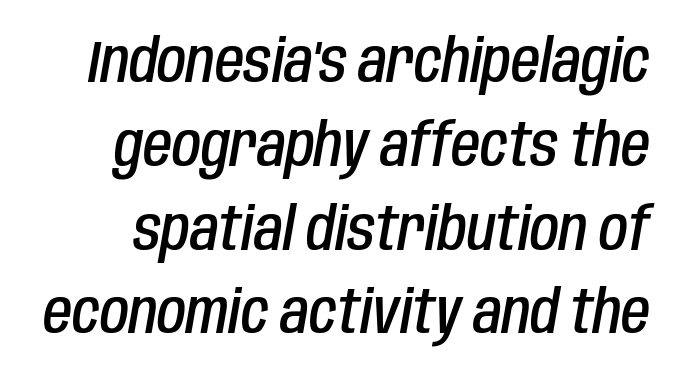
Q: Is the text bold? A: Semi-bold.
Q: Is the text italic (slanted)? A: Yes, it leans right by about 10 degrees.
Q: Is the text underlined? A: No.
Q: Is the spacing between letters normal or unusually wide? A: Normal.
Q: Is the spacing between lines tight, normal or loose? A: Normal.
Q: Width (condensed, normal, or wide)? A: Condensed.
Q: Stroke contrast? A: Low.
Q: x-height? A: Large.
Q: Monospaced? A: No.
